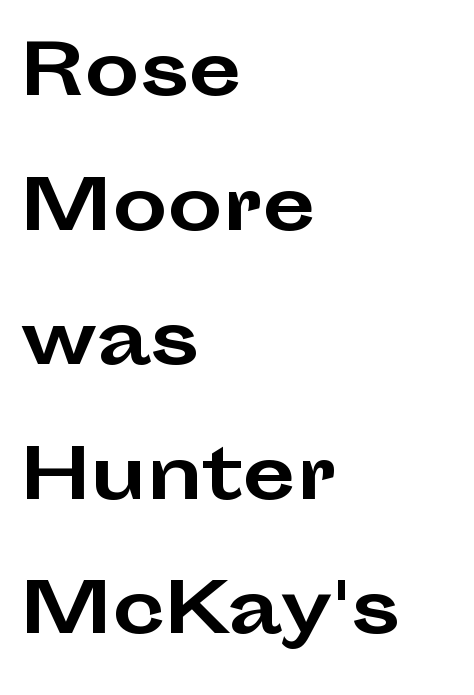
{"serif": "no", "italic": "no", "bold": "yes", "weight": "bold", "width": "wide", "stroke_contrast": "low", "x_height": "medium", "monospaced": "no", "underline": "no", "align": "left", "line_spacing": "loose", "line_spacing_ratio": 1.95, "letter_spacing": "normal", "letter_spacing_em": 0.0, "glyph_px": 69}
